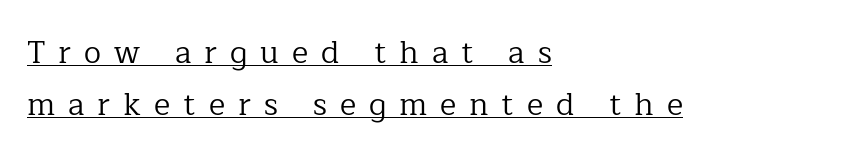
{"serif": "yes", "italic": "no", "bold": "no", "weight": "regular", "width": "normal", "stroke_contrast": "low", "x_height": "medium", "monospaced": "no", "underline": "yes", "align": "left", "line_spacing": "normal", "line_spacing_ratio": 1.67, "letter_spacing": "wide", "letter_spacing_em": 0.42, "glyph_px": 31}
